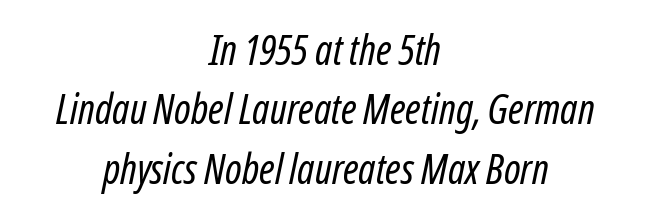
The image shows 41 px regular-weight, condensed type, italic (leaning right); set centered, normal line spacing (1.45x), normal letter spacing, not underlined; low stroke contrast and a medium x-height.
